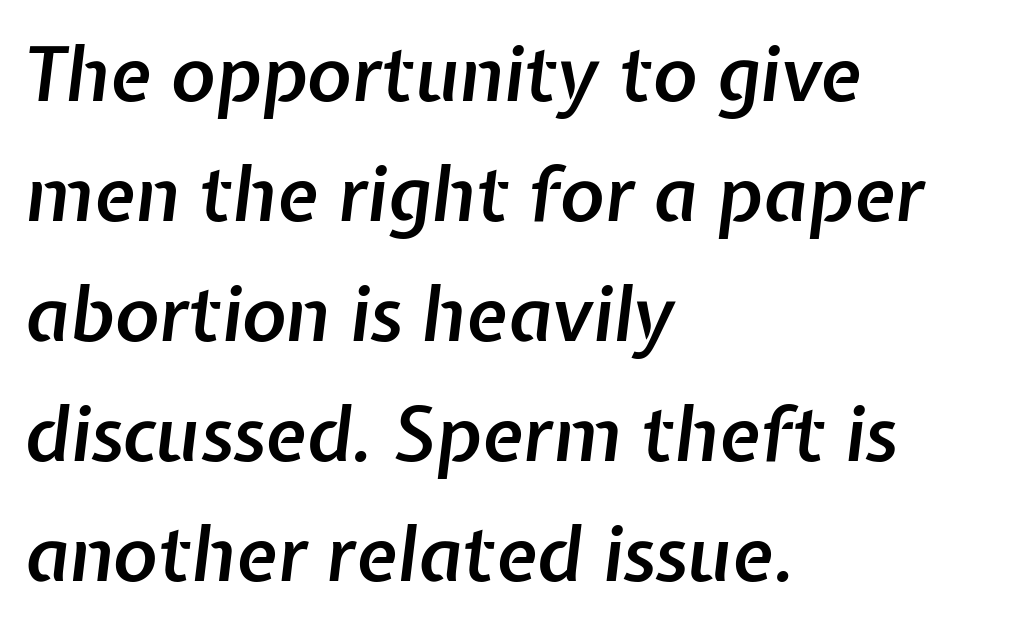
{"italic": "yes", "lean": "right", "slant_degrees": 7, "bold": "semi", "weight": "semibold", "width": "normal", "stroke_contrast": "low", "x_height": "medium", "monospaced": "no", "underline": "no", "align": "left", "line_spacing": "normal", "line_spacing_ratio": 1.6, "letter_spacing": "normal", "letter_spacing_em": 0.0, "glyph_px": 75}
